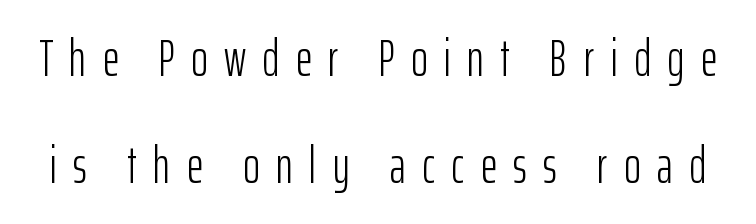
Q: Is the text bold? A: No.
Q: Is the text italic (slanted)? A: No, it is upright.
Q: Is the typeface a serif or a sans-serif typeface? A: Sans-serif.
Q: Is the text underlined? A: No.
Q: Is the spacing between letters normal or unusually wide? A: Unusually wide.
Q: Is the spacing between lines tight, normal or loose? A: Loose.
Q: Width (condensed, normal, or wide)? A: Condensed.
Q: Stroke contrast? A: Low.
Q: x-height? A: Medium.
Q: Monospaced? A: No.
